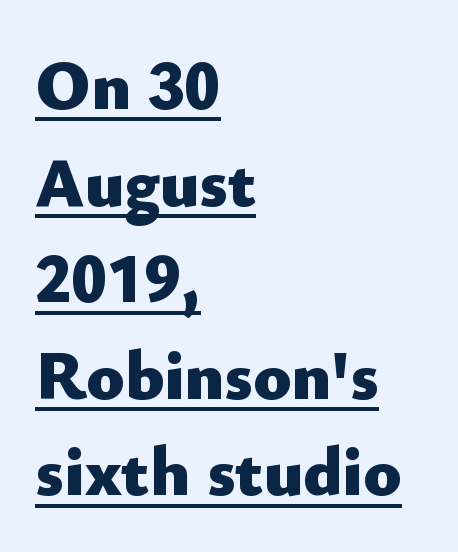
Casual observation: everything's shoved over to the left. The rendered words wear a rule along their underside. Each letter's strokes conclude bluntly, with no projecting serifs. Vertically, the passage feels balanced, rows spaced as you'd expect. Proportional: the letters do not fall into vertical columns. Glyph-to-glyph distance matches everyday printed text.
